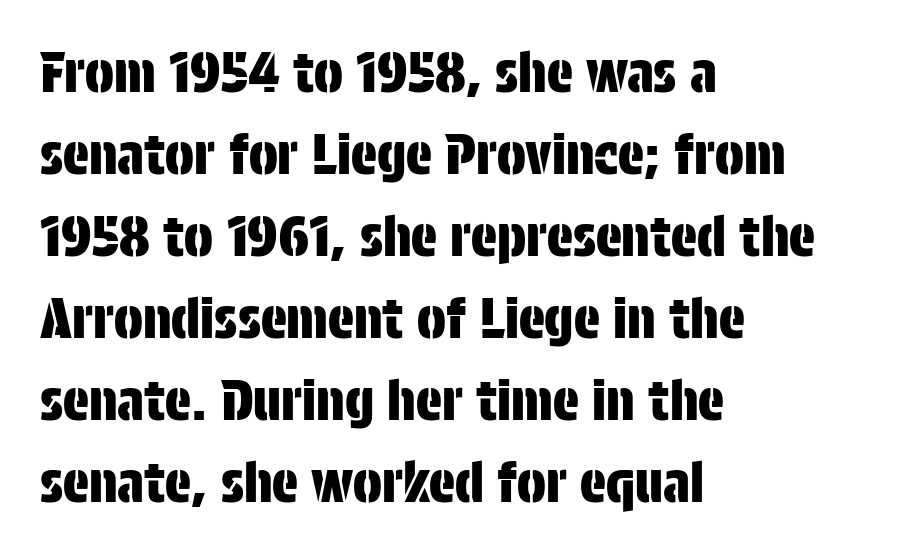
The image shows 54 px condensed sans-serif type, upright; set left-aligned, normal line spacing (1.52x), normal letter spacing, not underlined; low stroke contrast and a large x-height.
